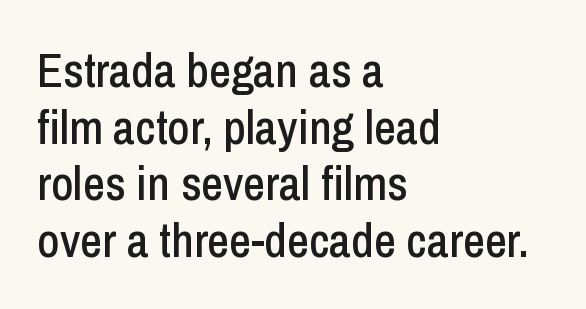
Any mark beneath the type? The region is blank. This rendering employs a face without finishing strokes, i.e., a sans-serif. These lines keep a tight, regular rhythm from letter to letter. This is the regular roman posture of the typeface. These lines are rendered in a variable-pitch font.
